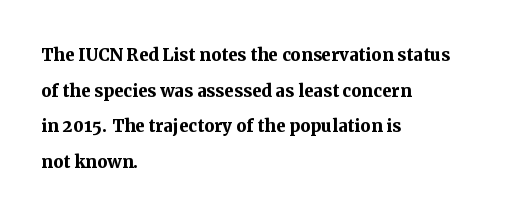
Q: Is the text bold? A: Yes.
Q: Is the text italic (slanted)? A: No, it is upright.
Q: Is the text underlined? A: No.
Q: How is the paragraph aligned? A: Left-aligned.
Q: Is the spacing between letters normal or unusually wide? A: Normal.
Q: Is the spacing between lines tight, normal or loose? A: Normal.
